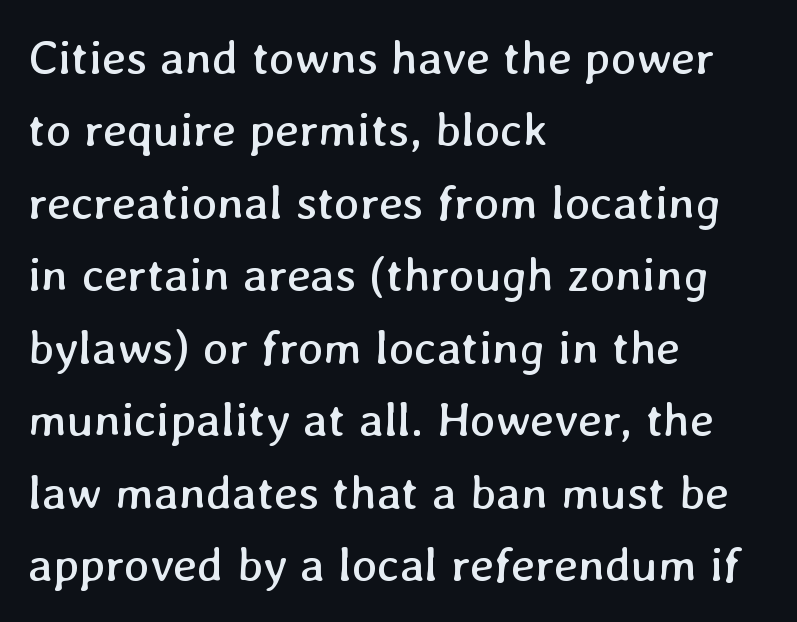
Varying glyph widths throughout — classic text-font behaviour. The gap between lines stays unmarked. Tracking value appears to be zero — textbook default spacing. Caption: face not bold, strokes unweighted. What's the leading like? Ordinary, nothing unusual.
